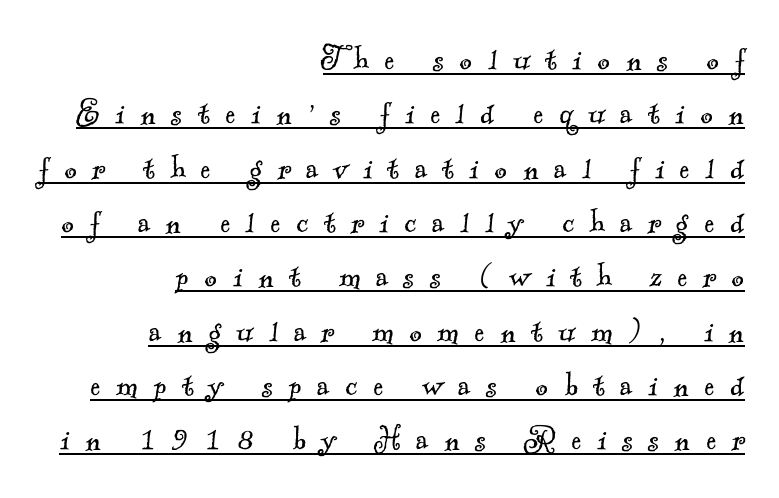
Observe the wide spacing: letters keep a clear distance from each other. Note the varied advance widths — an 'i' is clearly narrower than an 'm'. Decoration check: the copy is underlined. The cut favours lightness, reaching ordinary text weight at its darkest. If you measured baseline to baseline, you'd find a middling distance.
